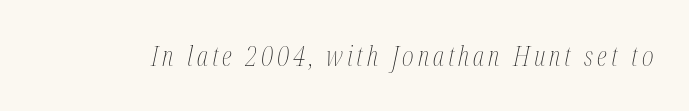
{"italic": "yes", "lean": "right", "slant_degrees": 12, "bold": "no", "weight": "thin", "width": "condensed", "stroke_contrast": "medium", "x_height": "medium", "monospaced": "no", "underline": "no", "glyph_px": 28}
